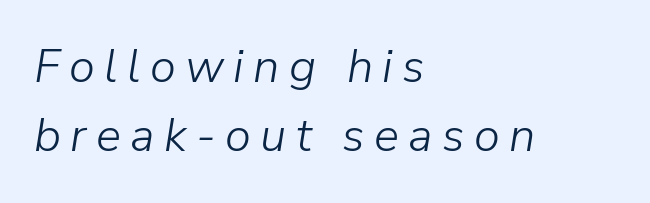
The image shows 47 px light type, italic (leaning right); set left-aligned, normal line spacing (1.47x), unusually wide letter spacing (+0.2 em), not underlined; low stroke contrast and a medium x-height.
